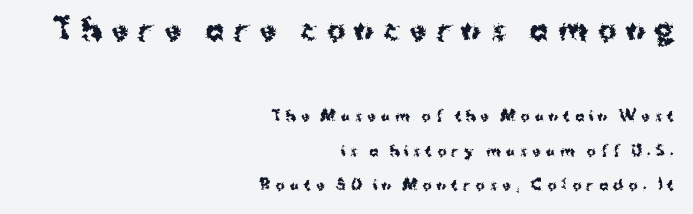
The image shows 28 px bold sans-serif type, upright; set right-aligned, loose line spacing (2.46x), unusually wide letter spacing (+0.34 em), not underlined; the first (top) block is 2.0x larger; medium stroke contrast and a medium x-height.
